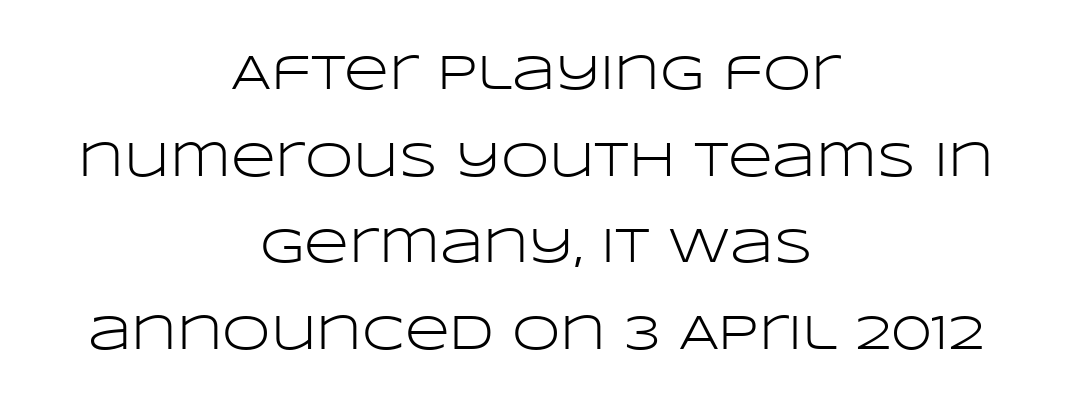
Q: Is the text bold? A: No.
Q: Is the text italic (slanted)? A: No, it is upright.
Q: Is the typeface a serif or a sans-serif typeface? A: Sans-serif.
Q: Is the text underlined? A: No.
Q: How is the paragraph aligned? A: Centered.
Q: Is the spacing between letters normal or unusually wide? A: Normal.
Q: Width (condensed, normal, or wide)? A: Wide.
Q: Stroke contrast? A: Low.
Q: x-height? A: Large.
Q: Monospaced? A: No.
